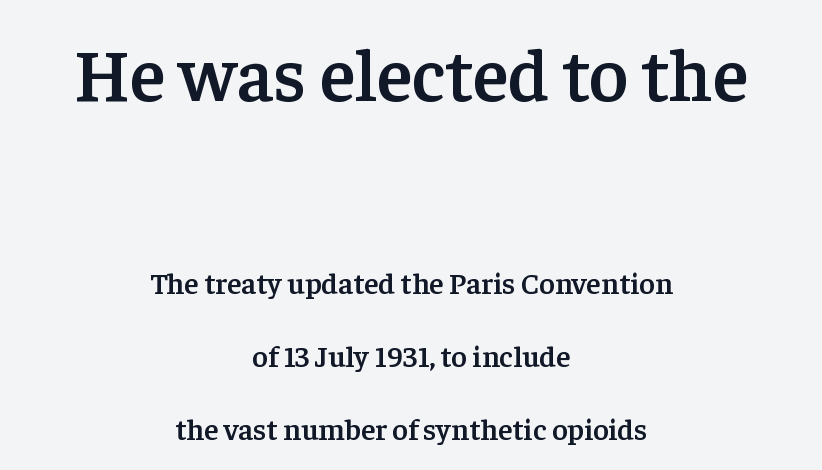
Honestly, there is no underline to notice here at all. The more generous point size was reserved for the upper chunk. Short and long lines alike share a common midpoint. Leading is clearly above the norm, producing a sparse column. Does the lettering tilt? It doesn't — this is upright. Is this a sans? No — the strokes have serifs.
